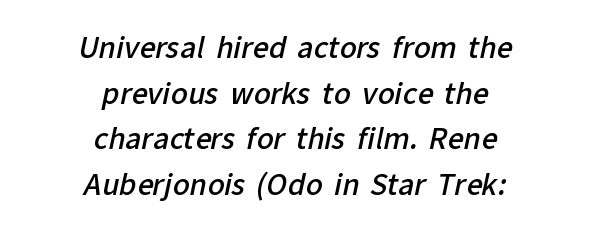
Q: Is the text bold? A: Semi-bold.
Q: Is the typeface a serif or a sans-serif typeface? A: Sans-serif.
Q: Is the text underlined? A: No.
Q: How is the paragraph aligned? A: Centered.
Q: Is the spacing between letters normal or unusually wide? A: Normal.
Q: Is the spacing between lines tight, normal or loose? A: Normal.
Q: Width (condensed, normal, or wide)? A: Normal.
Q: Stroke contrast? A: Low.
Q: x-height? A: Medium.
Q: Monospaced? A: No.
